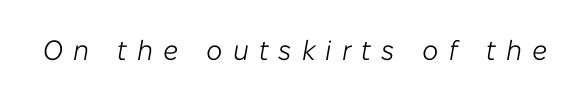
Between one letter and the next there's a generous, obvious gap. These lines are rendered in a variable-pitch font. Is the stroke heavy? The answer is a plain regular-or-lighter. The string is rendered with underlining switched off.
